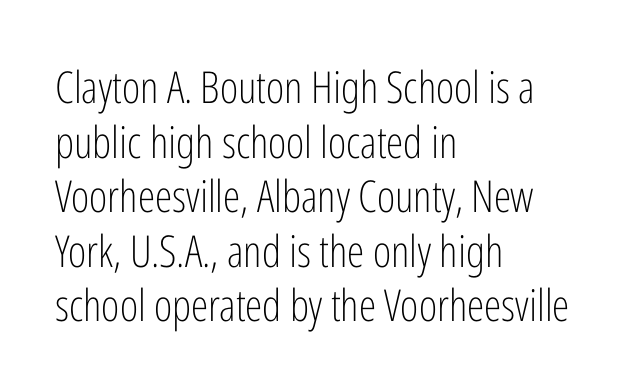
{"serif": "no", "italic": "no", "bold": "no", "weight": "light", "width": "condensed", "stroke_contrast": "low", "x_height": "medium", "monospaced": "no", "underline": "no", "align": "left", "line_spacing_ratio": 1.24, "letter_spacing": "normal", "letter_spacing_em": 0.0, "glyph_px": 44}
